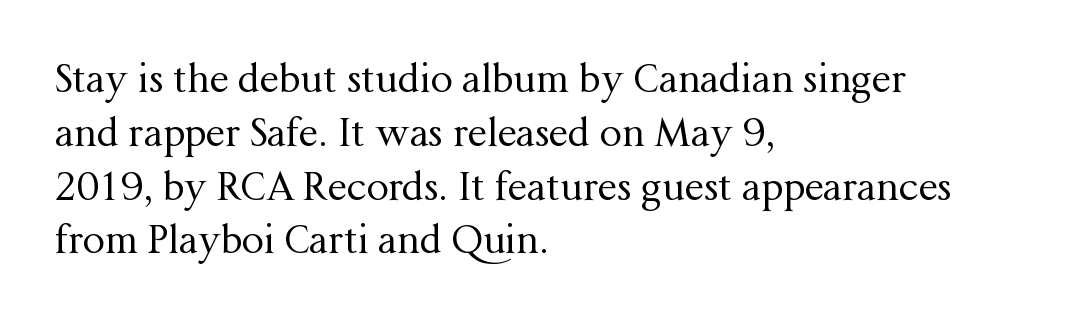
The image shows 39 px regular-weight serif type, upright; set left-aligned, normal line spacing (1.38x), normal letter spacing, not underlined; medium stroke contrast and a medium x-height.
